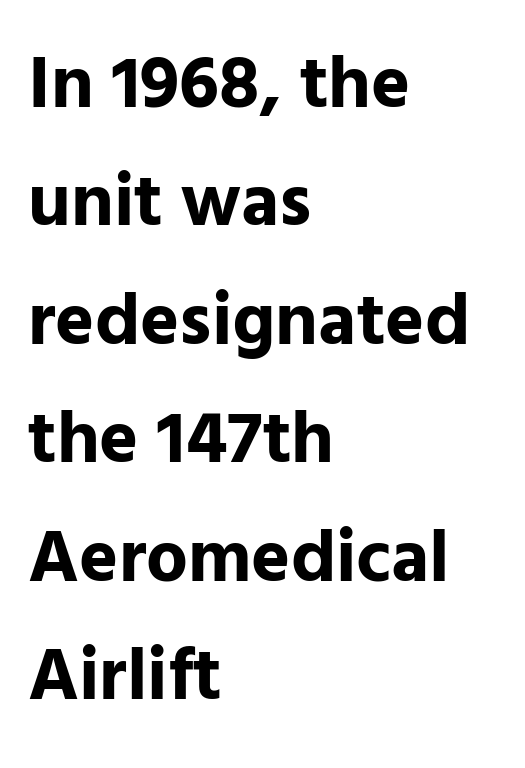
{"serif": "no", "italic": "no", "bold": "yes", "weight": "bold", "width": "normal", "stroke_contrast": "low", "x_height": "medium", "monospaced": "no", "underline": "no", "align": "left", "line_spacing": "normal", "line_spacing_ratio": 1.6, "letter_spacing": "normal", "letter_spacing_em": 0.0, "glyph_px": 74}
